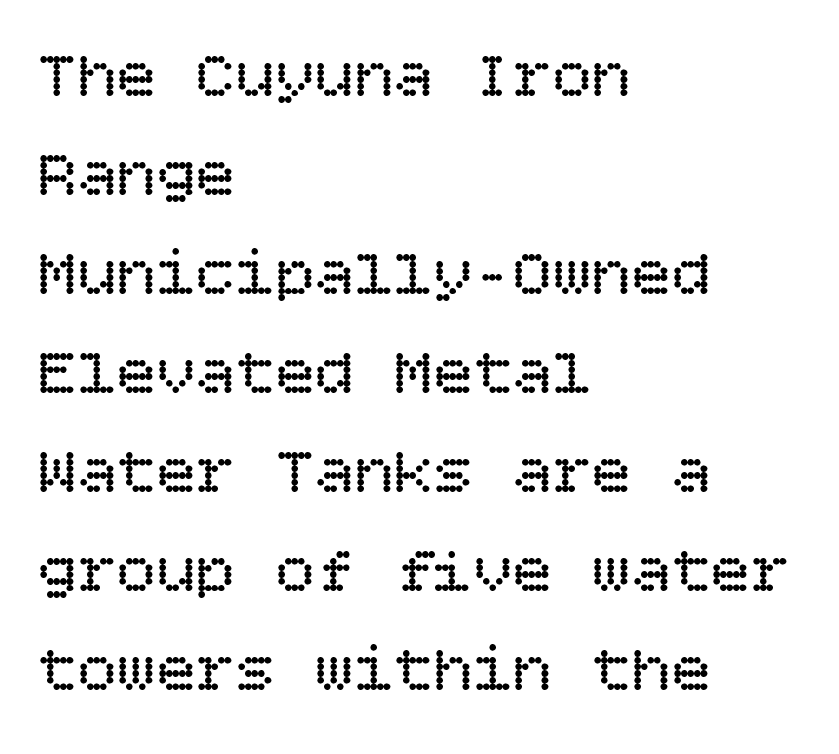
{"italic": "no", "bold": "no", "weight": "regular", "width": "normal", "stroke_contrast": "low", "x_height": "large", "underline": "no", "align": "left", "line_spacing": "normal", "line_spacing_ratio": 1.5, "letter_spacing": "normal", "letter_spacing_em": 0.0, "glyph_px": 66}
